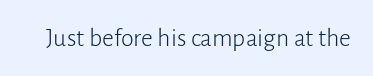
{"italic": "no", "bold": "no", "underline": "no", "letter_spacing": "normal", "letter_spacing_em": 0.0, "glyph_px": 26}
